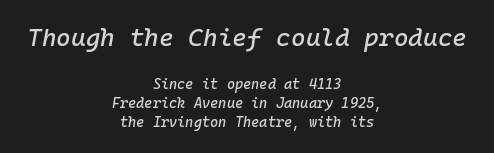
Q: Is the text italic (slanted)? A: Yes, it leans right by about 10 degrees.
Q: Is the text underlined? A: No.
Q: How is the paragraph aligned? A: Centered.
Q: Is the spacing between letters normal or unusually wide? A: Normal.
Q: Is the spacing between lines tight, normal or loose? A: Normal.
Q: Which block of text is set in a larger size, the first (top) or the second (bottom)? A: The first (top) one.
